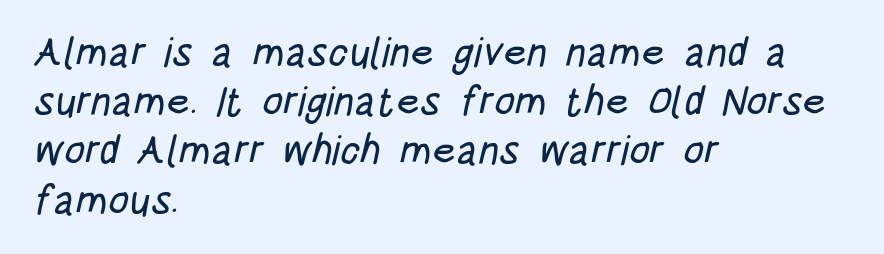
{"serif": "no", "width": "condensed", "stroke_contrast": "low", "x_height": "large", "monospaced": "no", "underline": "no", "align": "left", "line_spacing_ratio": 1.2, "letter_spacing": "normal", "letter_spacing_em": 0.0, "glyph_px": 41}
